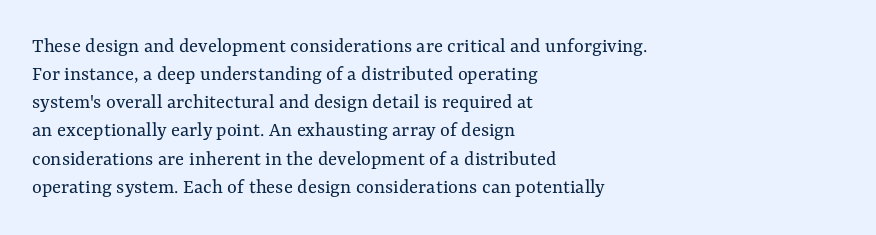
{"italic": "no", "bold": "no", "underline": "no", "align": "left", "line_spacing": "normal", "line_spacing_ratio": 1.34, "letter_spacing": "normal", "letter_spacing_em": 0.0, "glyph_px": 21}
